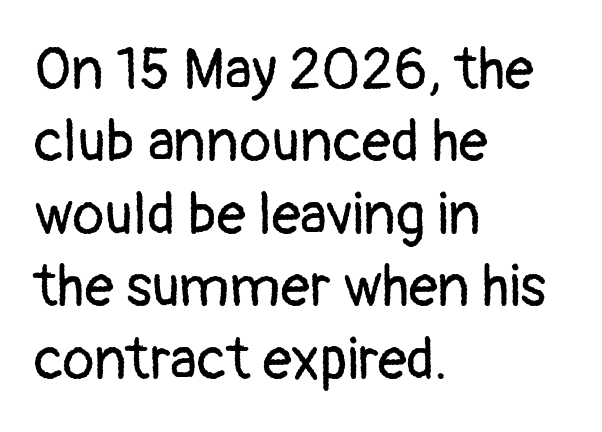
The image shows 58 px regular-weight sans-serif type, upright; set left-aligned, normal line spacing (1.25x), normal letter spacing, not underlined; low stroke contrast and a medium x-height.
